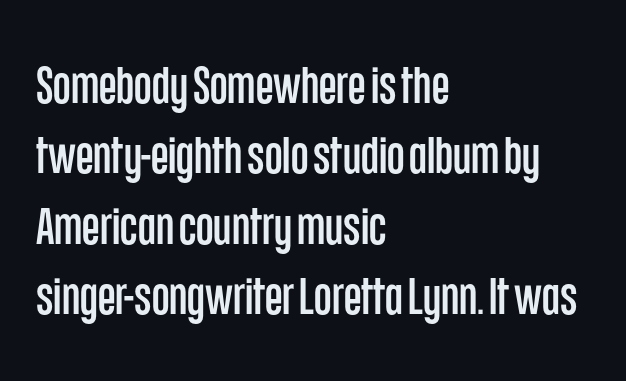
A typesetter would call this proportional, since set widths differ per character. The lines sit at an ordinary, default distance from one another. Unlike italic type, these characters show no tilt at all. The baseline area is clear.
